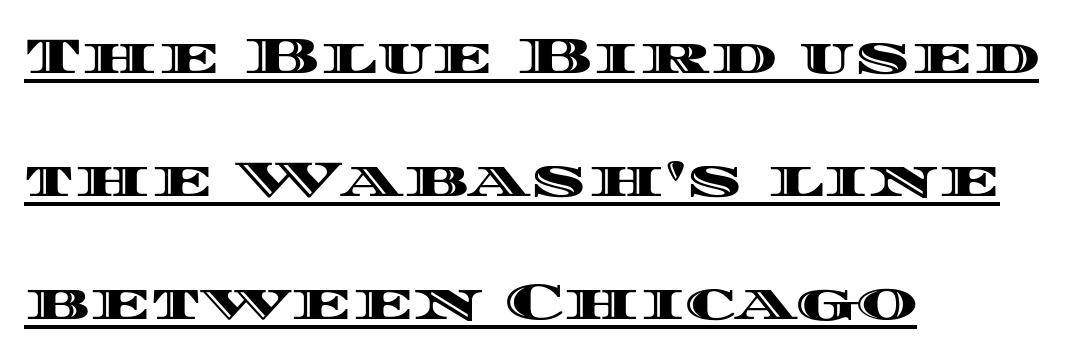
The image shows 52 px wide type, upright; set left-aligned, loose line spacing (2.37x), normal letter spacing, underlined; a large x-height.
